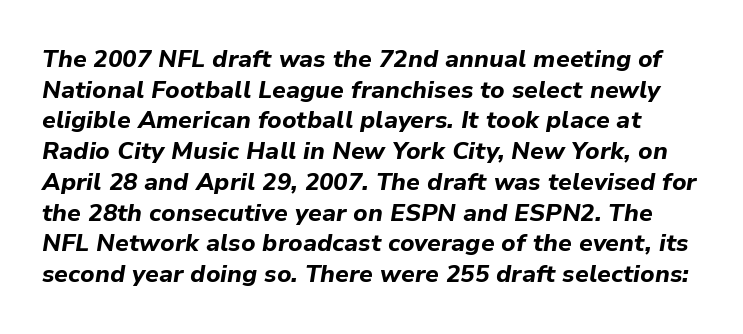
The passage shown has conventional tracking throughout. The glyphs look as if they've been sheared to an angle. Each glyph is drawn with heavy, bold strokes. Students, observe: this is what conventionally led text looks like. Just letters on the line, the space beneath them empty.
